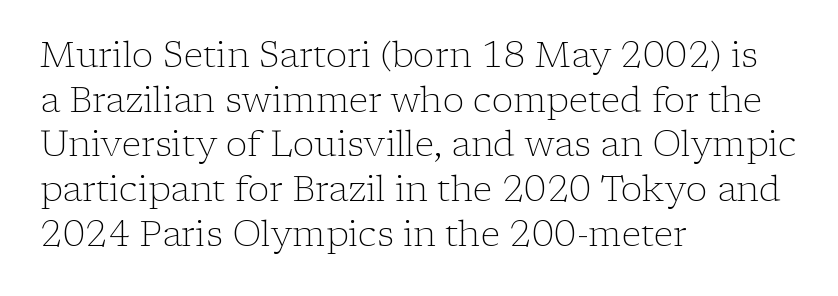
The image shows 36 px light serif type, upright; set left-aligned, line spacing 1.24x, normal letter spacing, not underlined; low stroke contrast and a medium x-height.
